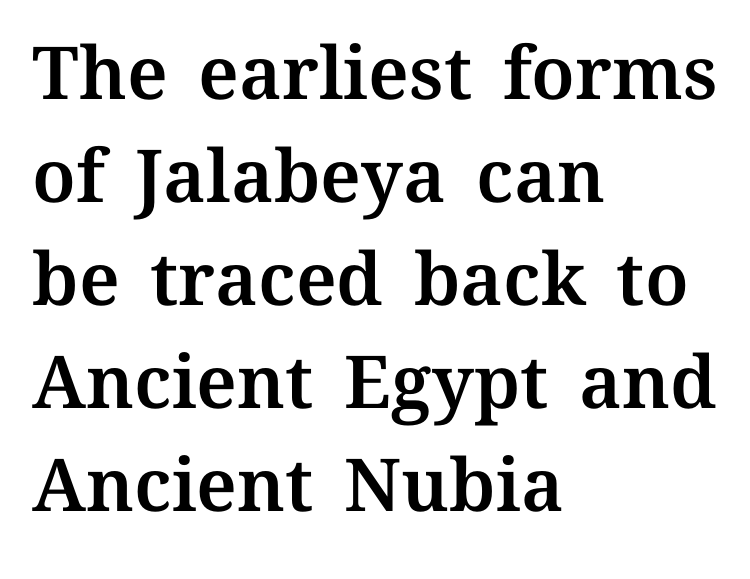
Horizontally, the lines are justified to the leading edge only. Is there much room between lines? A standard amount, neither cramped nor airy. The rendering uses natural spacing where letterforms have individual widths. Check the space under the baseline: it is left empty. The letters stand upright; this is a roman face.
